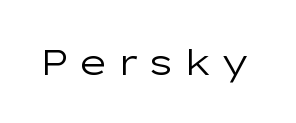
Q: Is the text bold? A: No.
Q: Is the text italic (slanted)? A: No, it is upright.
Q: Is the typeface a serif or a sans-serif typeface? A: Sans-serif.
Q: Is the text underlined? A: No.
Q: Is the spacing between letters normal or unusually wide? A: Unusually wide.
Q: Width (condensed, normal, or wide)? A: Wide.
Q: Stroke contrast? A: Low.
Q: x-height? A: Medium.
Q: Monospaced? A: No.
